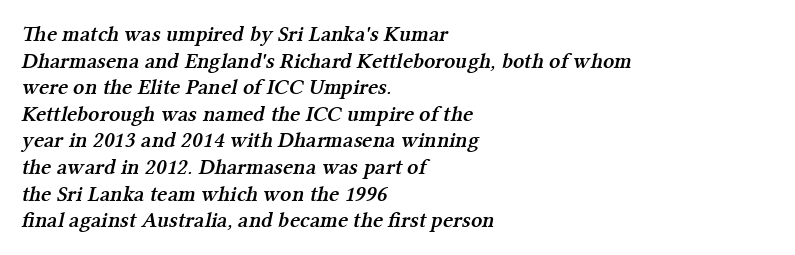
Q: Is the text bold? A: Semi-bold.
Q: Is the text underlined? A: No.
Q: How is the paragraph aligned? A: Left-aligned.
Q: Is the spacing between letters normal or unusually wide? A: Normal.
